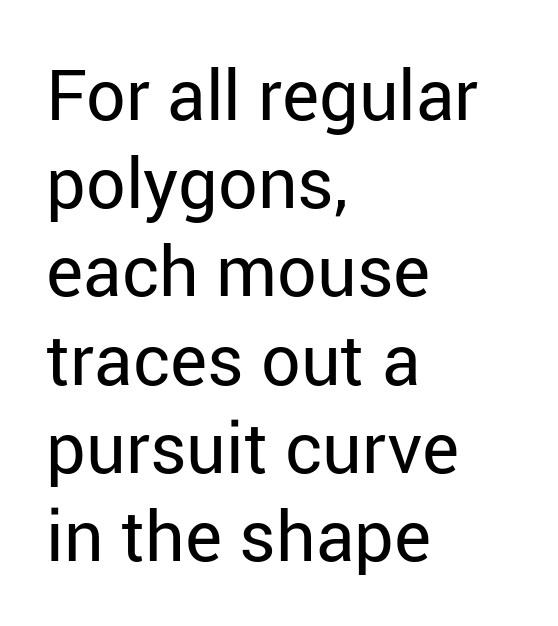
Horizontal alignment here is leftward, the default for most running prose. Has an underline been added? It has not. Proportional: the letters do not fall into vertical columns. Quick note: not italic, upright. These lines are composed in type without serifs. Reading down the column, the eye jumps a familiar distance to each next line.
